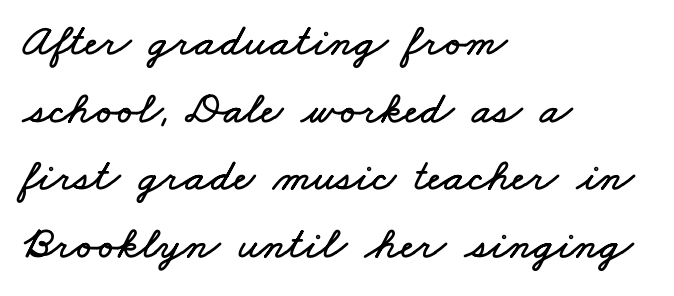
The image shows 46 px wide type; set left-aligned, normal line spacing (1.47x), normal letter spacing, not underlined; low stroke contrast and a small x-height.
